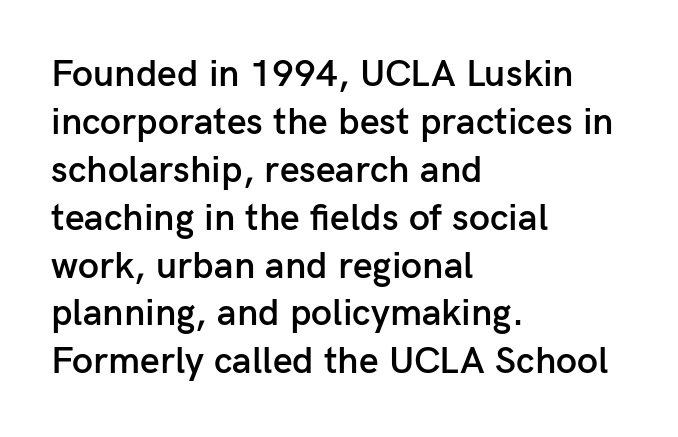
Q: Is the text bold? A: Semi-bold.
Q: Is the text italic (slanted)? A: No, it is upright.
Q: Is the typeface a serif or a sans-serif typeface? A: Sans-serif.
Q: Is the text underlined? A: No.
Q: How is the paragraph aligned? A: Left-aligned.
Q: Is the spacing between letters normal or unusually wide? A: Normal.
Q: Is the spacing between lines tight, normal or loose? A: Normal.
Q: Width (condensed, normal, or wide)? A: Normal.
Q: Stroke contrast? A: Low.
Q: x-height? A: Medium.
Q: Monospaced? A: No.
